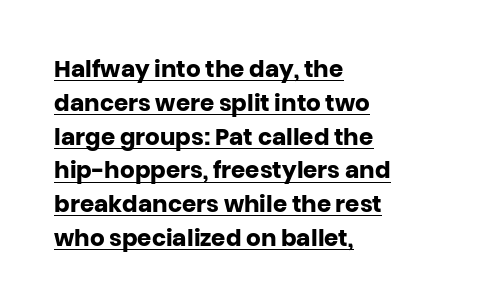
Q: Is the text bold? A: Yes.
Q: Is the text italic (slanted)? A: No, it is upright.
Q: Is the text underlined? A: Yes.
Q: How is the paragraph aligned? A: Left-aligned.
Q: Is the spacing between letters normal or unusually wide? A: Normal.
Q: Is the spacing between lines tight, normal or loose? A: Normal.
